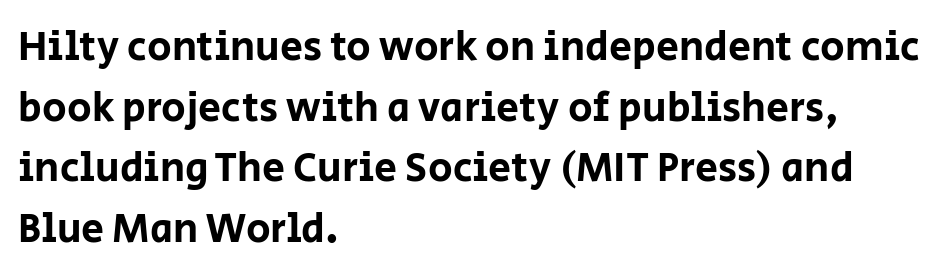
The image shows 41 px sans-serif type, upright; set left-aligned, normal line spacing (1.48x), normal letter spacing, not underlined; low stroke contrast and a large x-height.
